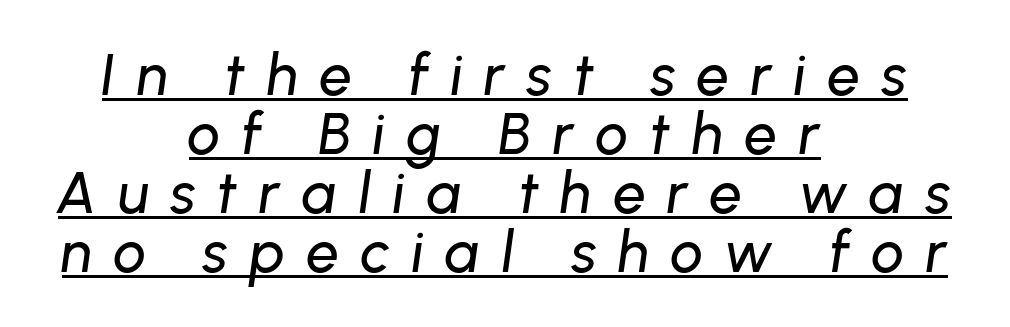
Q: Is the text italic (slanted)? A: Yes, it leans right by about 8 degrees.
Q: Is the text underlined? A: Yes.
Q: How is the paragraph aligned? A: Centered.
Q: Is the spacing between letters normal or unusually wide? A: Unusually wide.
Q: Is the spacing between lines tight, normal or loose? A: Tight.
Q: Width (condensed, normal, or wide)? A: Normal.
Q: Stroke contrast? A: Low.
Q: x-height? A: Medium.
Q: Monospaced? A: No.
